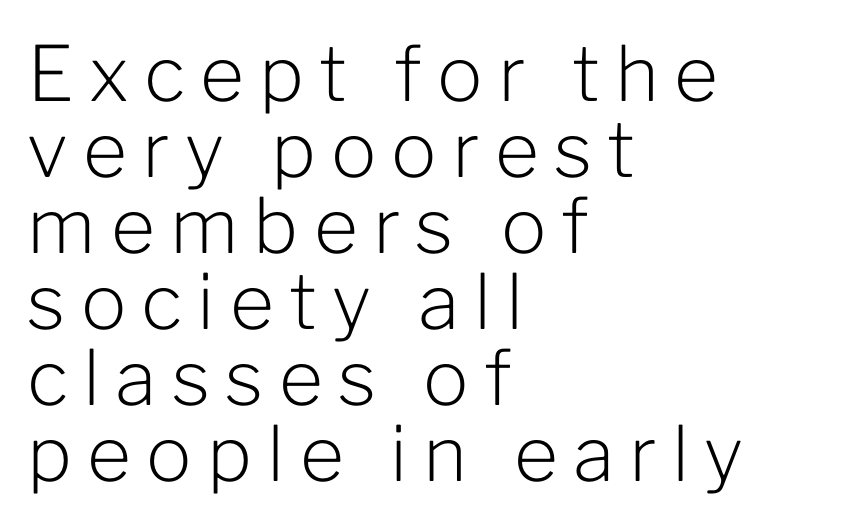
Q: Is the text bold? A: No.
Q: Is the text italic (slanted)? A: No, it is upright.
Q: Is the typeface a serif or a sans-serif typeface? A: Sans-serif.
Q: Is the text underlined? A: No.
Q: How is the paragraph aligned? A: Left-aligned.
Q: Is the spacing between letters normal or unusually wide? A: Unusually wide.
Q: Is the spacing between lines tight, normal or loose? A: Tight.
Q: Width (condensed, normal, or wide)? A: Normal.
Q: Stroke contrast? A: Low.
Q: x-height? A: Medium.
Q: Monospaced? A: No.
